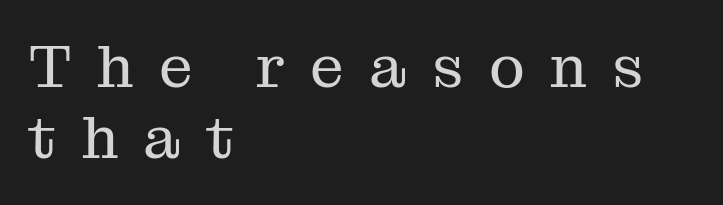
Q: Is the text bold? A: No.
Q: Is the text italic (slanted)? A: No, it is upright.
Q: Is the typeface a serif or a sans-serif typeface? A: Serif.
Q: Is the text underlined? A: No.
Q: How is the paragraph aligned? A: Left-aligned.
Q: Is the spacing between letters normal or unusually wide? A: Unusually wide.
Q: Width (condensed, normal, or wide)? A: Normal.
Q: Stroke contrast? A: Medium.
Q: x-height? A: Medium.
Q: Monospaced? A: No.
